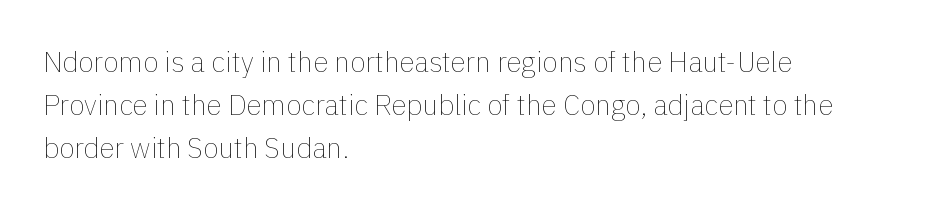
{"italic": "no", "bold": "no", "weight": "thin", "width": "normal", "x_height": "medium", "monospaced": "no", "underline": "no", "align": "left", "line_spacing": "normal", "line_spacing_ratio": 1.53, "letter_spacing": "normal", "letter_spacing_em": 0.0, "glyph_px": 28}
